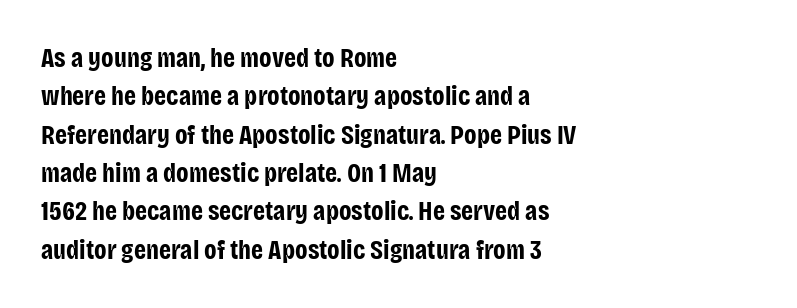
Glyph-to-glyph distance matches everyday printed text. Notice how thick the strokes are: this is what a full bold looks like. A normal amount of white space separates one row of letters from the next. Only glyphs here, with clear space below each row. Vertical strokes here are truly vertical.
